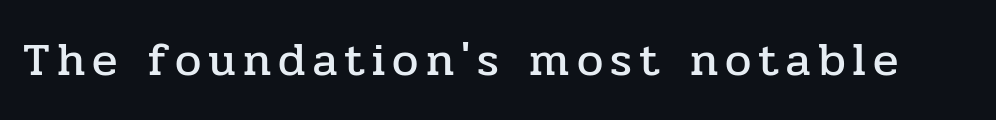
Q: Is the text italic (slanted)? A: No, it is upright.
Q: Is the typeface a serif or a sans-serif typeface? A: Serif.
Q: Is the text underlined? A: No.
Q: Width (condensed, normal, or wide)? A: Normal.
Q: Stroke contrast? A: Low.
Q: x-height? A: Medium.
Q: Monospaced? A: No.
